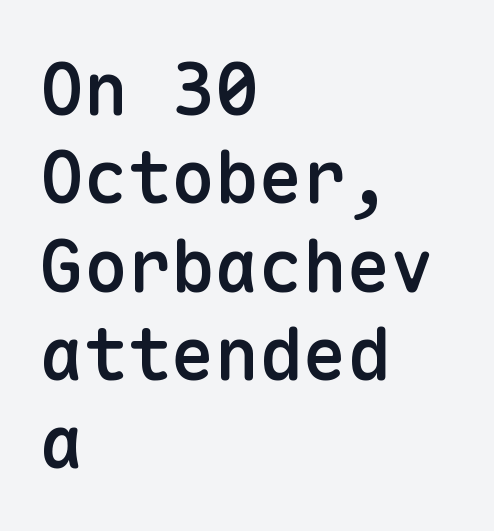
Q: Is the text bold? A: Semi-bold.
Q: Is the text italic (slanted)? A: No, it is upright.
Q: Is the typeface a serif or a sans-serif typeface? A: Sans-serif.
Q: Is the text underlined? A: No.
Q: How is the paragraph aligned? A: Left-aligned.
Q: Is the spacing between letters normal or unusually wide? A: Normal.
Q: Width (condensed, normal, or wide)? A: Normal.
Q: Stroke contrast? A: Low.
Q: x-height? A: Medium.
Q: Monospaced? A: Yes.
